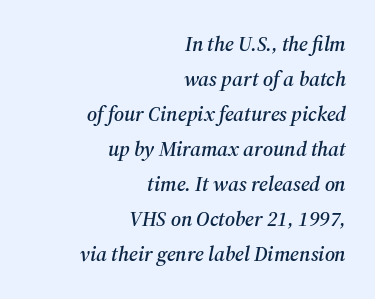
The image shows 21 px text type, italic (leaning right); set right-aligned, normal line spacing (1.67x), normal letter spacing, not underlined.
